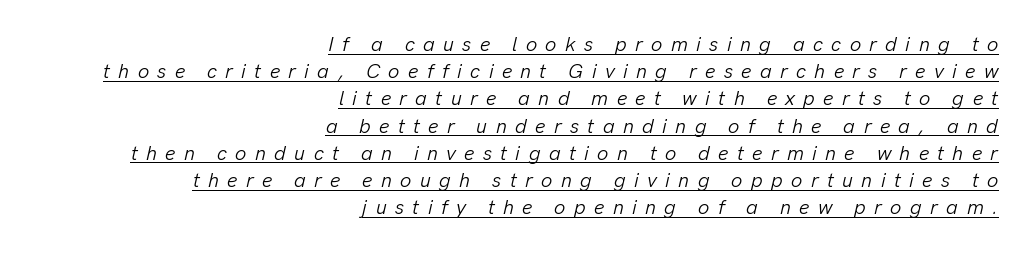
Q: Is the text bold? A: No.
Q: Is the text italic (slanted)? A: Yes, it leans right by about 13 degrees.
Q: Is the text underlined? A: Yes.
Q: How is the paragraph aligned? A: Right-aligned.
Q: Is the spacing between letters normal or unusually wide? A: Unusually wide.
Q: Is the spacing between lines tight, normal or loose? A: Normal.
